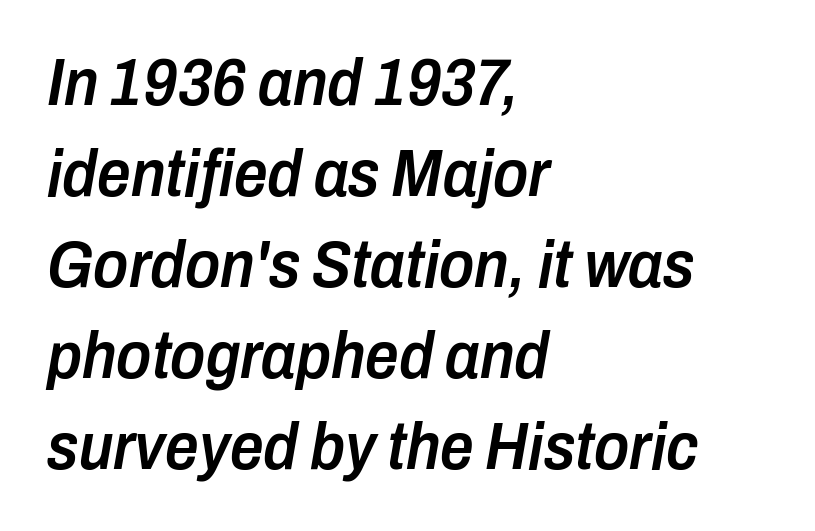
{"italic": "yes", "lean": "right", "slant_degrees": 10, "bold": "semi", "weight": "semibold", "width": "condensed", "stroke_contrast": "low", "x_height": "medium", "monospaced": "no", "underline": "no", "align": "left", "line_spacing": "normal", "line_spacing_ratio": 1.38, "letter_spacing": "normal", "letter_spacing_em": 0.0, "glyph_px": 66}
